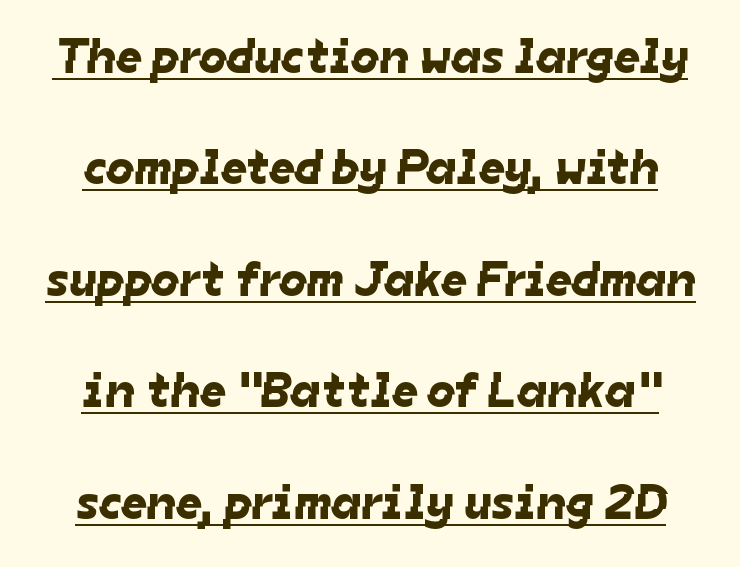
{"serif": "no", "width": "normal", "stroke_contrast": "low", "x_height": "medium", "monospaced": "no", "underline": "yes", "line_spacing": "loose", "line_spacing_ratio": 2.23, "letter_spacing": "normal", "letter_spacing_em": 0.0, "glyph_px": 50}
